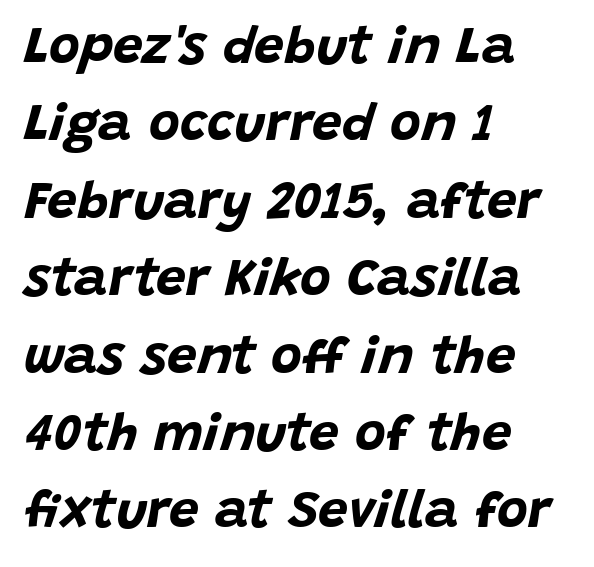
{"italic": "yes", "lean": "right", "slant_degrees": 15, "bold": "yes", "weight": "bold", "width": "normal", "stroke_contrast": "low", "x_height": "large", "monospaced": "no", "underline": "no", "align": "left", "line_spacing": "normal", "line_spacing_ratio": 1.46, "letter_spacing": "normal", "letter_spacing_em": 0.0, "glyph_px": 53}
